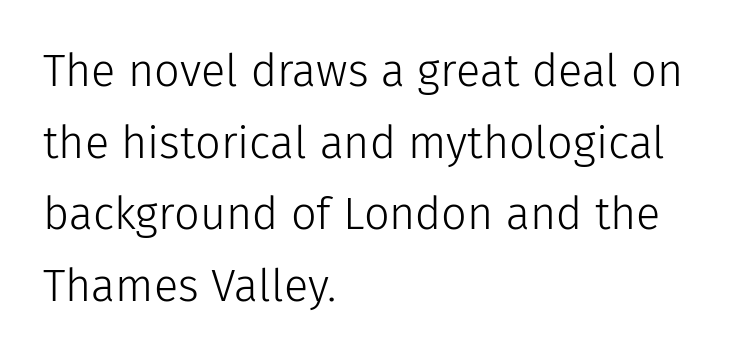
{"serif": "no", "italic": "no", "bold": "no", "weight": "light", "width": "normal", "stroke_contrast": "low", "x_height": "medium", "monospaced": "no", "underline": "no", "align": "left", "line_spacing": "normal", "line_spacing_ratio": 1.59, "letter_spacing": "normal", "letter_spacing_em": 0.0, "glyph_px": 45}
